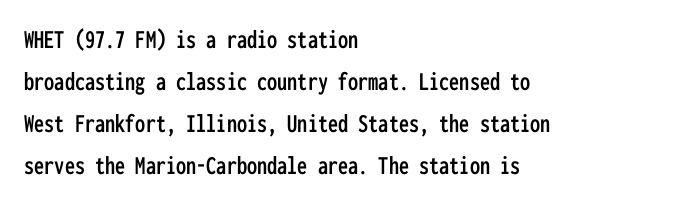
The image shows 27 px text type, upright; set left-aligned, normal line spacing (1.55x), normal letter spacing, not underlined.
